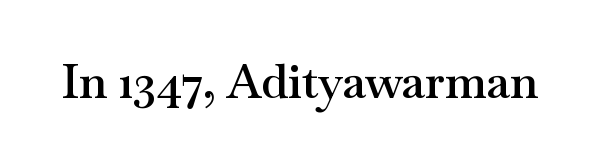
Q: Is the text bold? A: Semi-bold.
Q: Is the text italic (slanted)? A: No, it is upright.
Q: Is the typeface a serif or a sans-serif typeface? A: Serif.
Q: Is the text underlined? A: No.
Q: Is the spacing between letters normal or unusually wide? A: Normal.
Q: Width (condensed, normal, or wide)? A: Wide.
Q: Stroke contrast? A: Medium.
Q: x-height? A: Small.
Q: Monospaced? A: No.
